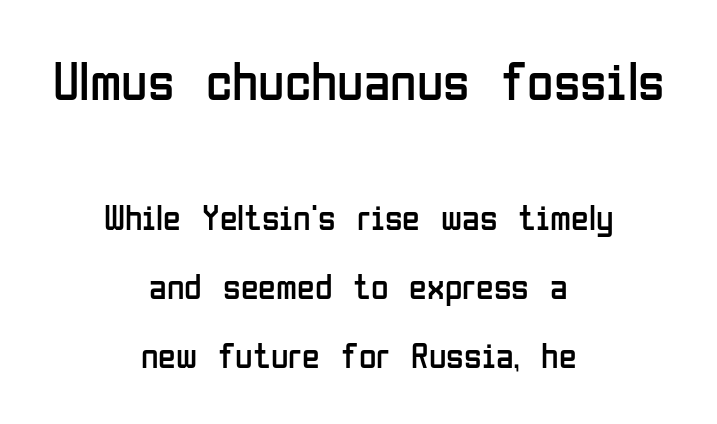
Glance below the letters and you will spot only blank space. Quick note: interline space is abundant. On a weight scale, this lands at 450 or below. Spacing verdict: proportional, widths tailored to each character.
